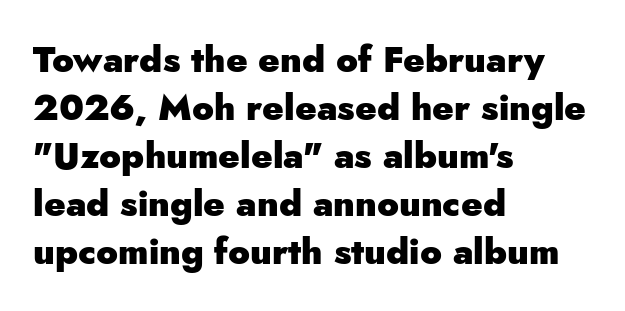
No extra tracking has been applied to these lines. A sans-serif font was chosen for this passage. Designer's note — italics off, roman on. The foot of each line stays bare and open.
